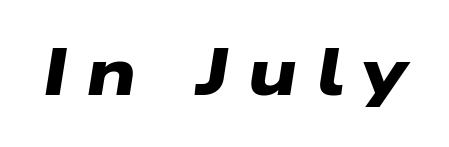
{"serif": "no", "bold": "yes", "weight": "heavy", "width": "wide", "stroke_contrast": "low", "x_height": "medium", "monospaced": "no", "underline": "no", "letter_spacing": "wide", "letter_spacing_em": 0.27, "glyph_px": 66}
